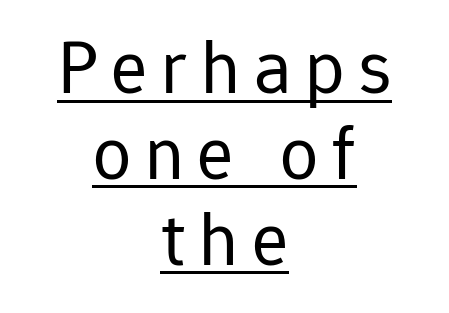
Every character sits straight up, as roman type does. The rendering uses a small line-height, squeezing the rows. A sans-serif font was chosen for this passage. The letterforms sit at book weight or below.
